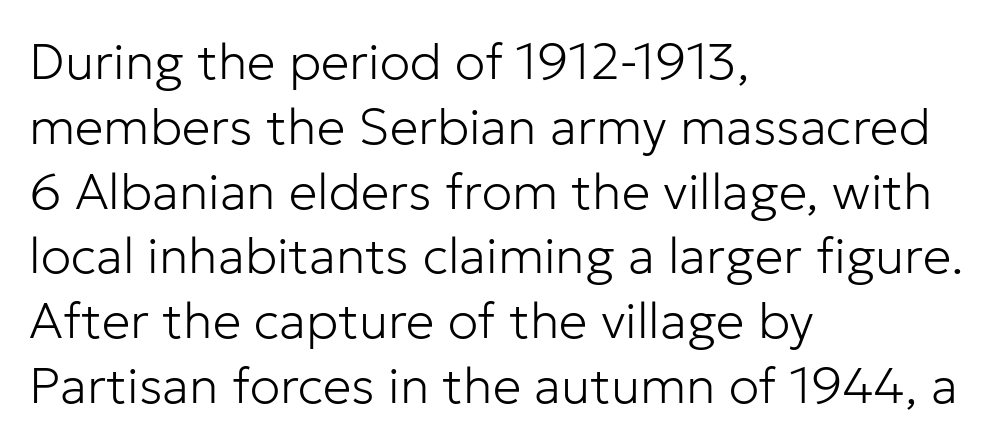
Bold? No — there's no thickening of the strokes. The lettering holds an erect, upright posture throughout. Is this a fixed-width face? No — the glyphs have proportional, varying widths. Baseline-to-baseline distance is the conventional proportion of letter height. The text block is weighted toward the left margin, trailing off unevenly rightward. Serifs: no, the terminals of the letterforms are clean.
